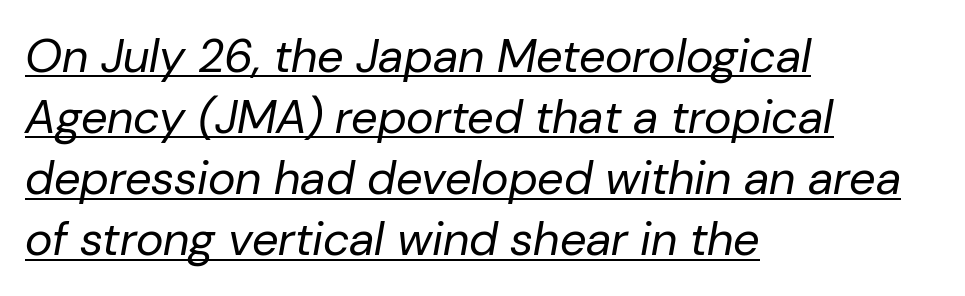
{"italic": "yes", "lean": "right", "slant_degrees": 10, "bold": "no", "weight": "regular", "width": "normal", "stroke_contrast": "low", "x_height": "medium", "monospaced": "no", "underline": "yes", "align": "left", "line_spacing": "normal", "line_spacing_ratio": 1.3, "letter_spacing": "normal", "letter_spacing_em": 0.0, "glyph_px": 47}
